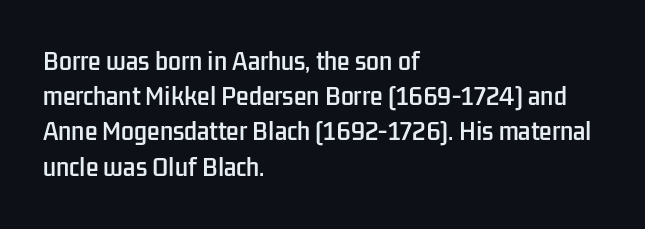
The image shows 23 px text type, upright; set left-aligned, normal line spacing (1.53x), normal letter spacing, not underlined.
